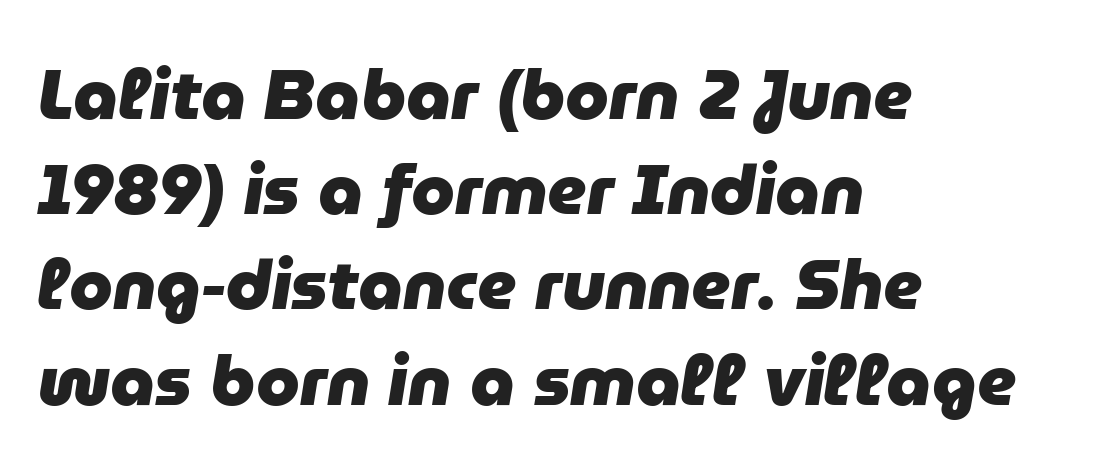
The image shows 70 px heavy type, italic (leaning right); set left-aligned, normal line spacing (1.36x), normal letter spacing, not underlined; low stroke contrast and a medium x-height.
